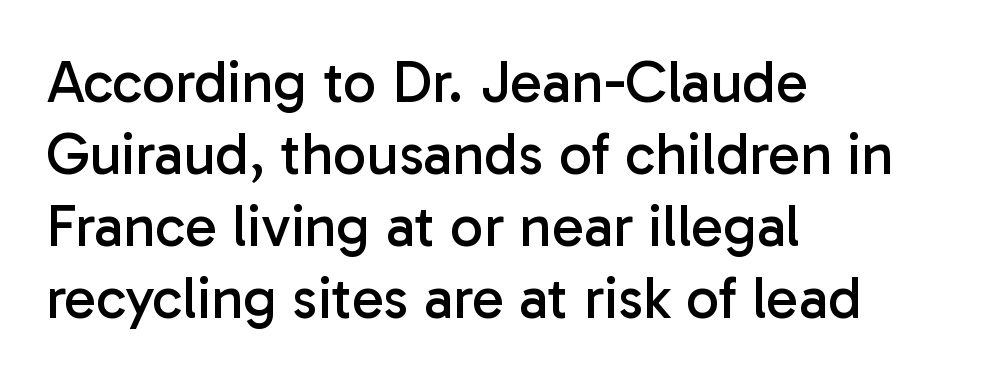
Q: Is the text bold? A: No.
Q: Is the text italic (slanted)? A: No, it is upright.
Q: Is the typeface a serif or a sans-serif typeface? A: Sans-serif.
Q: Is the text underlined? A: No.
Q: How is the paragraph aligned? A: Left-aligned.
Q: Is the spacing between letters normal or unusually wide? A: Normal.
Q: Width (condensed, normal, or wide)? A: Normal.
Q: Stroke contrast? A: Low.
Q: x-height? A: Medium.
Q: Monospaced? A: No.
